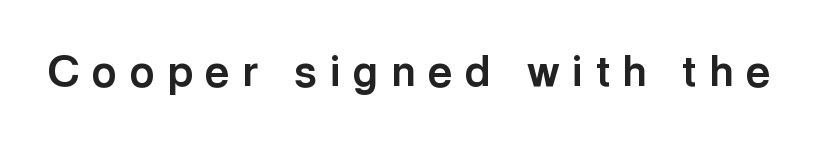
The image shows 43 px bold sans-serif type, upright; set unusually wide letter spacing (+0.29 em), not underlined; a medium x-height.
